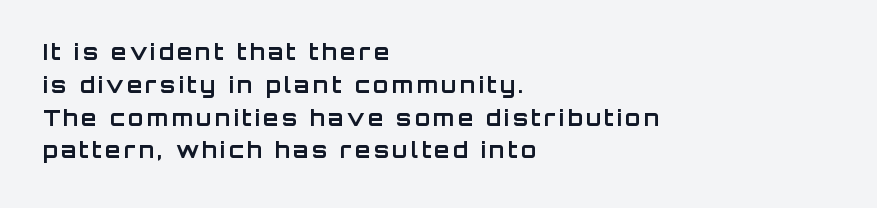
The image shows 22 px bold type, upright; set left-aligned, normal line spacing (1.49x), not underlined.
